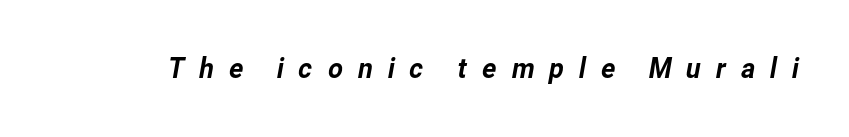
The image shows 29 px sans-serif type; set unusually wide letter spacing (+0.47 em), not underlined; low stroke contrast and a medium x-height.
